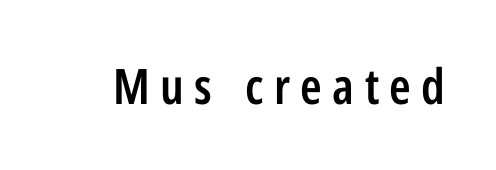
The image shows 49 px semibold, condensed sans-serif type, upright; set unusually wide letter spacing (+0.21 em), not underlined; low stroke contrast and a medium x-height.
